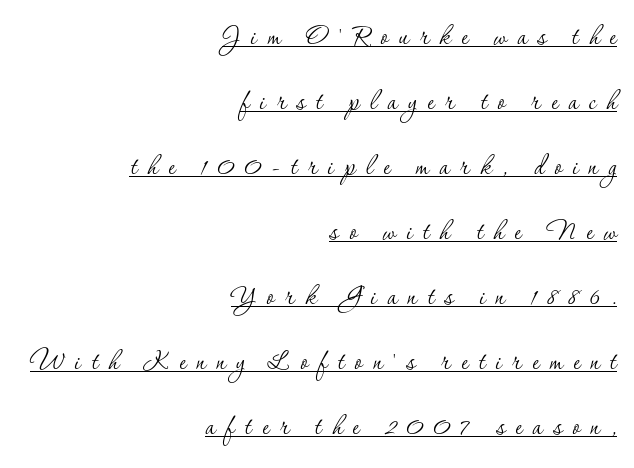
Q: Is the text bold? A: No.
Q: Is the text italic (slanted)? A: Yes.
Q: Is the typeface a serif or a sans-serif typeface? A: Serif.
Q: Is the text underlined? A: Yes.
Q: How is the paragraph aligned? A: Right-aligned.
Q: Is the spacing between letters normal or unusually wide? A: Unusually wide.
Q: Is the spacing between lines tight, normal or loose? A: Loose.
Q: Width (condensed, normal, or wide)? A: Normal.
Q: Stroke contrast? A: Low.
Q: x-height? A: Small.
Q: Monospaced? A: No.
